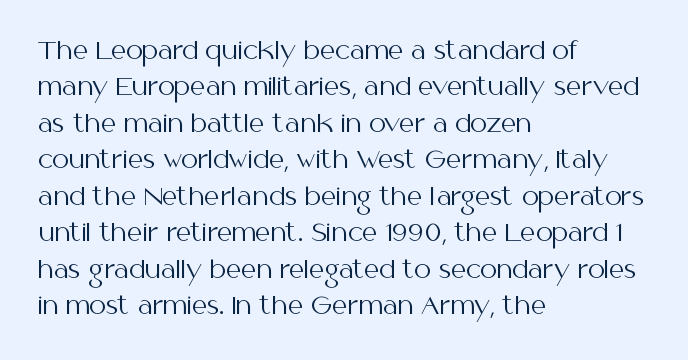
The foot of each line stays bare and open. These lines stack with their left ends in a neat column. Italic: no, the glyphs are upright roman. These lines sit exactly where default settings would place them.
